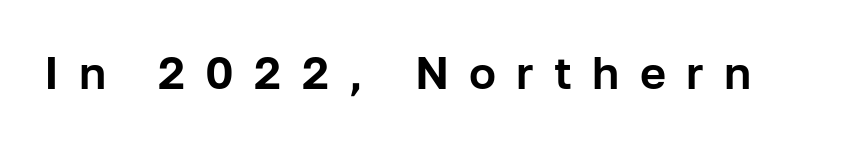
{"serif": "no", "italic": "no", "width": "normal", "stroke_contrast": "low", "x_height": "medium", "monospaced": "no", "underline": "no", "letter_spacing": "wide", "letter_spacing_em": 0.45, "glyph_px": 45}
